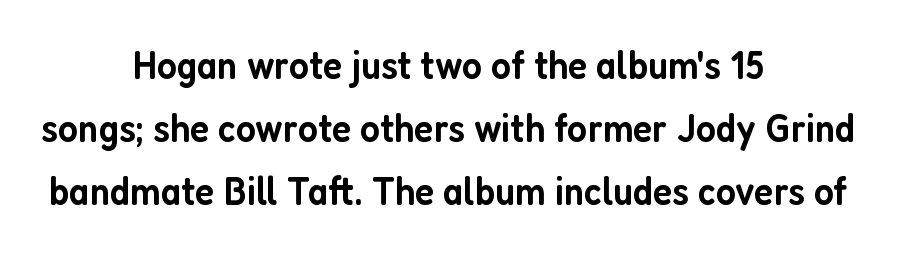
The image shows 41 px semibold, condensed sans-serif type, upright; set centered, normal line spacing (1.54x), normal letter spacing, not underlined; low stroke contrast and a medium x-height.
